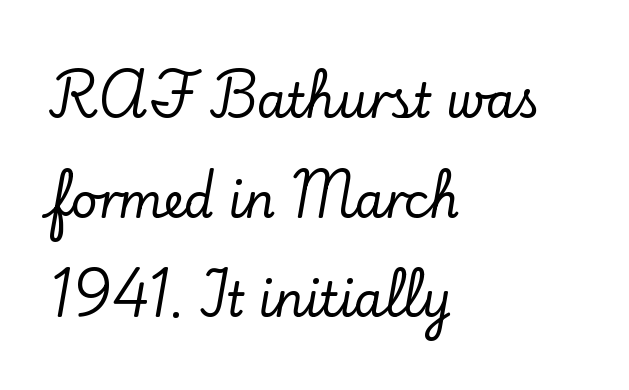
Q: Is the text italic (slanted)? A: Yes.
Q: Is the typeface a serif or a sans-serif typeface? A: Serif.
Q: Is the text underlined? A: No.
Q: How is the paragraph aligned? A: Left-aligned.
Q: Is the spacing between letters normal or unusually wide? A: Normal.
Q: Is the spacing between lines tight, normal or loose? A: Loose.
Q: Width (condensed, normal, or wide)? A: Normal.
Q: Stroke contrast? A: Low.
Q: x-height? A: Small.
Q: Monospaced? A: No.
